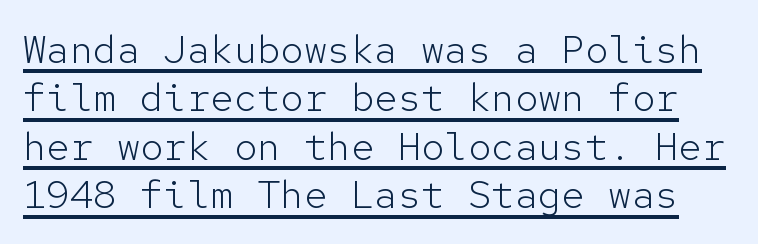
{"serif": "no", "italic": "no", "bold": "no", "weight": "light", "width": "normal", "stroke_contrast": "low", "x_height": "medium", "monospaced": "yes", "underline": "yes", "line_spacing_ratio": 1.24, "letter_spacing": "normal", "letter_spacing_em": 0.0, "glyph_px": 39}
